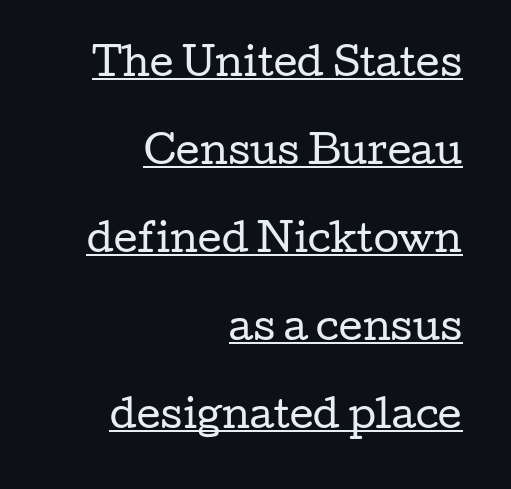
{"serif": "yes", "italic": "no", "bold": "no", "weight": "regular", "width": "wide", "stroke_contrast": "low", "x_height": "medium", "monospaced": "no", "underline": "yes", "align": "right", "line_spacing": "loose", "line_spacing_ratio": 2.38, "letter_spacing": "normal", "letter_spacing_em": 0.0, "glyph_px": 37}
